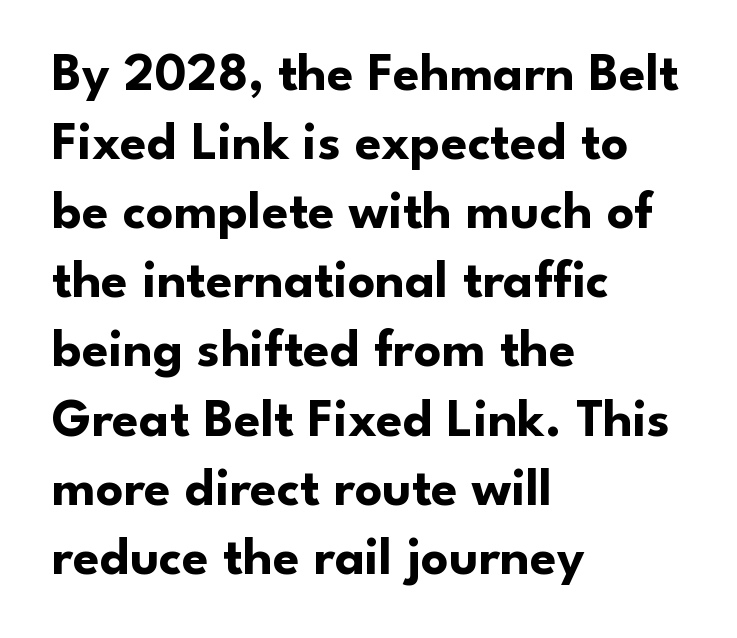
{"serif": "no", "italic": "no", "bold": "yes", "weight": "bold", "width": "normal", "stroke_contrast": "low", "x_height": "small", "monospaced": "no", "underline": "no", "align": "left", "line_spacing": "normal", "line_spacing_ratio": 1.28, "letter_spacing": "normal", "letter_spacing_em": 0.0, "glyph_px": 54}
